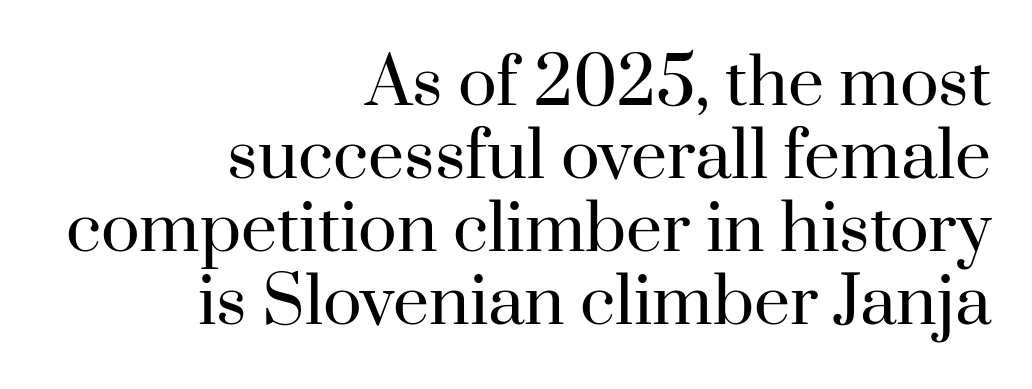
Italic? Not at all — the glyphs are vertical. Spacing verdict: proportional, widths tailored to each character. Letter spacing: default. Counters stay open thanks to moderate or lighter strokes. The face used here is seriffed, in the tradition of book romans.
